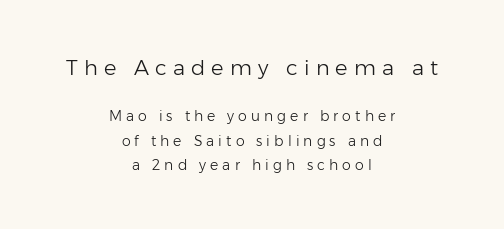
Q: Is the text bold? A: No.
Q: Is the text italic (slanted)? A: No, it is upright.
Q: Is the text underlined? A: No.
Q: How is the paragraph aligned? A: Centered.
Q: Is the spacing between letters normal or unusually wide? A: Unusually wide.
Q: Which block of text is set in a larger size, the first (top) or the second (bottom)? A: The first (top) one.
